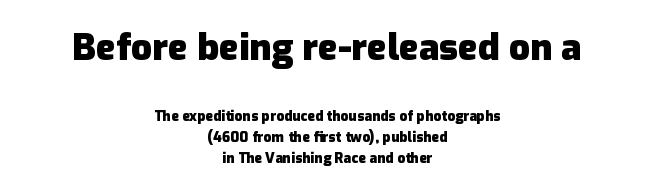
{"serif": "no", "italic": "no", "bold": "yes", "weight": "heavy", "width": "normal", "stroke_contrast": "low", "x_height": "medium", "monospaced": "no", "underline": "no", "align": "center", "line_spacing": "normal", "line_spacing_ratio": 1.48, "letter_spacing": "normal", "letter_spacing_em": 0.0, "larger_block": "first", "size_ratio": 2.64, "glyph_px": 37}
